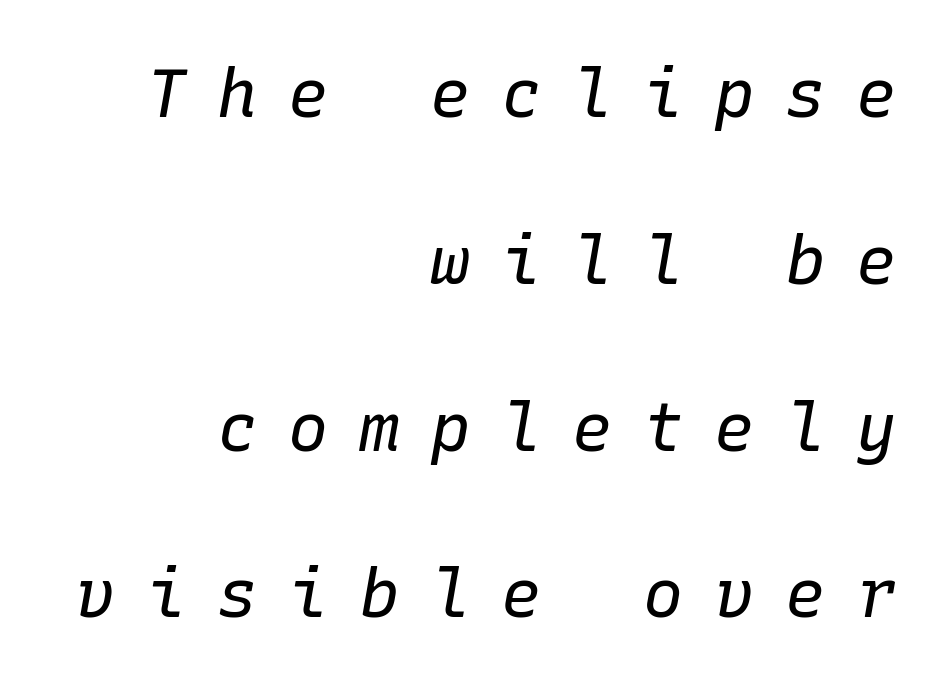
The image shows 67 px regular-weight type, italic (leaning right), monospaced; set right-aligned, loose line spacing (2.49x), unusually wide letter spacing (+0.46 em), not underlined; low stroke contrast and a medium x-height.
